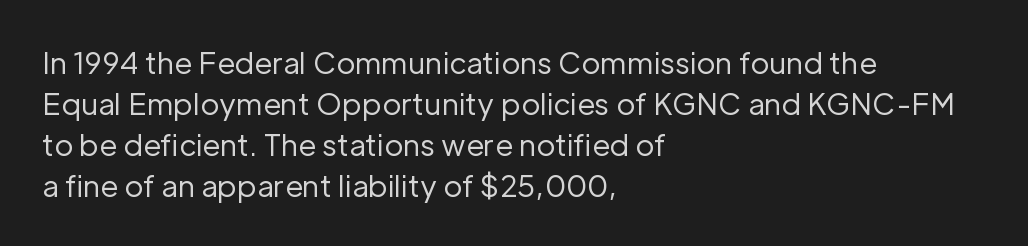
The image shows 29 px regular-weight sans-serif type, upright; set left-aligned, normal line spacing (1.41x), normal letter spacing, not underlined; low stroke contrast and a medium x-height.
